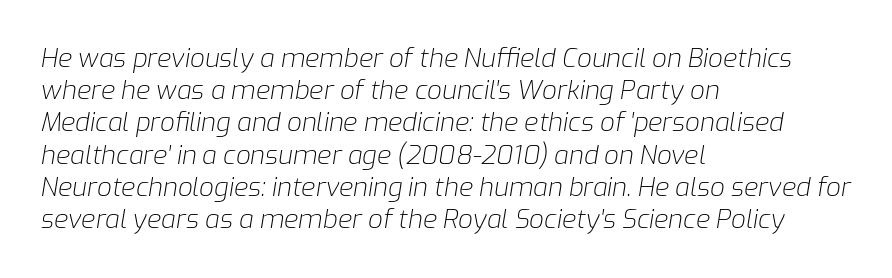
{"italic": "yes", "lean": "right", "slant_degrees": 9, "bold": "no", "underline": "no", "align": "left", "line_spacing_ratio": 1.24, "letter_spacing": "normal", "letter_spacing_em": 0.0, "glyph_px": 26}
